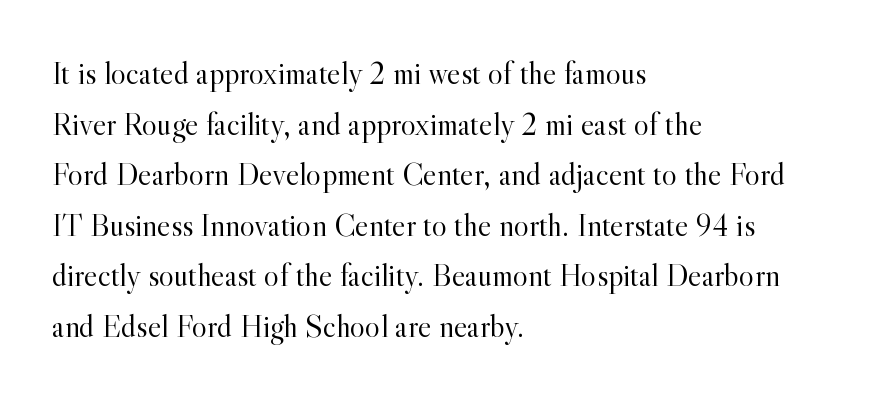
The image shows 32 px light serif type, upright; set left-aligned, normal line spacing (1.58x), normal letter spacing, not underlined; a small x-height.
